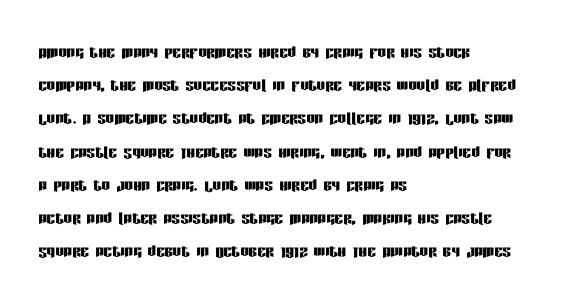
The tracking reads as untouched default to a designer's eye. Anything drawn beneath the words? Only blank space. Leading: standard. The lettering holds an erect, upright posture throughout.
